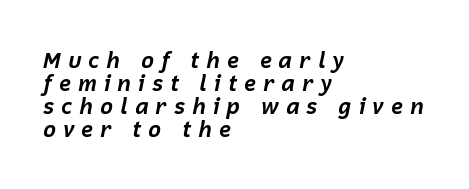
One glance says dense: line gaps are narrower than usual. The line texture is sparse and dotted thanks to wide tracking. All the whitespace from short lines collects on the right. I'd describe the lettering as bold — thick and assertive.
